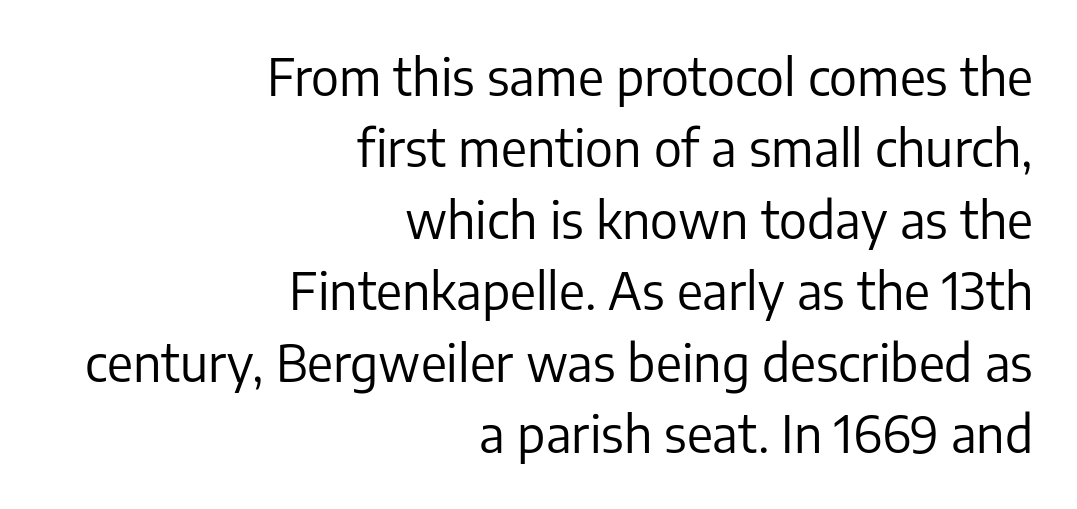
{"serif": "no", "italic": "no", "bold": "no", "weight": "regular", "width": "normal", "stroke_contrast": "low", "x_height": "medium", "monospaced": "no", "underline": "no", "align": "right", "line_spacing": "normal", "line_spacing_ratio": 1.43, "letter_spacing": "normal", "letter_spacing_em": 0.0, "glyph_px": 50}
